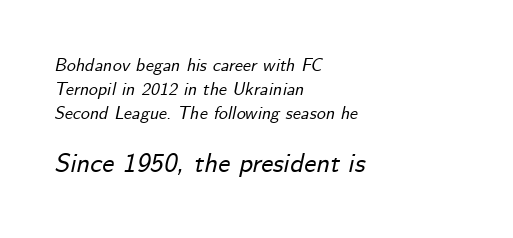
Does the bottom block carry the larger type? Yes, it does. Left-aligned paragraph, ragged on the right. Rendered with sloped, italic letterforms. Bare-footed words on every line. The block of text has a typical density, with ordinary space between rows. In terms of letterspacing, this is plain default setting.
